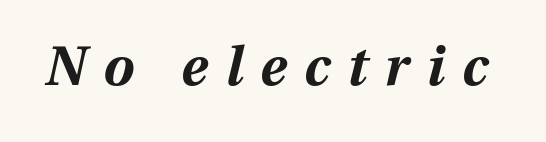
Q: Is the text bold? A: Yes.
Q: Is the text italic (slanted)? A: Yes, it leans right by about 13 degrees.
Q: Is the text underlined? A: No.
Q: Is the spacing between letters normal or unusually wide? A: Unusually wide.
Q: Width (condensed, normal, or wide)? A: Normal.
Q: Stroke contrast? A: Medium.
Q: x-height? A: Medium.
Q: Monospaced? A: No.
